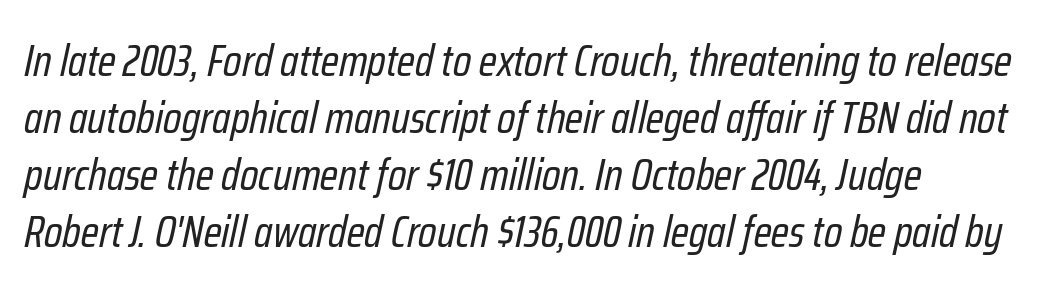
The image shows 45 px regular-weight, condensed type, italic (leaning right); set left-aligned, normal line spacing (1.27x), normal letter spacing, not underlined; low stroke contrast and a medium x-height.
